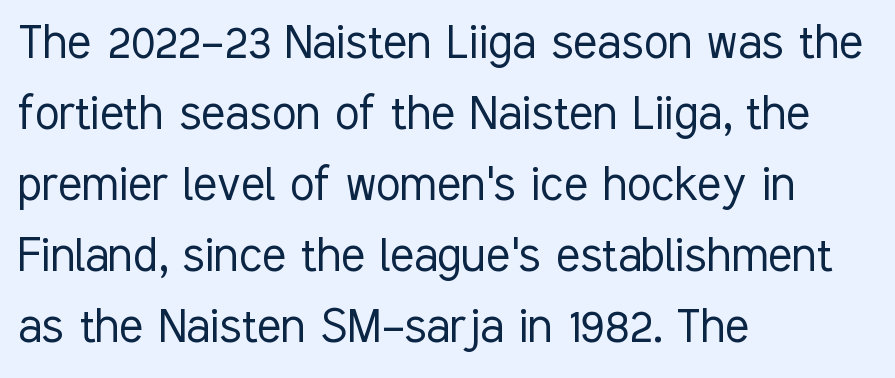
Q: Is the text bold? A: No.
Q: Is the text italic (slanted)? A: No, it is upright.
Q: Is the typeface a serif or a sans-serif typeface? A: Sans-serif.
Q: Is the text underlined? A: No.
Q: How is the paragraph aligned? A: Left-aligned.
Q: Is the spacing between letters normal or unusually wide? A: Normal.
Q: Is the spacing between lines tight, normal or loose? A: Normal.
Q: Width (condensed, normal, or wide)? A: Condensed.
Q: Stroke contrast? A: Low.
Q: x-height? A: Medium.
Q: Monospaced? A: No.
